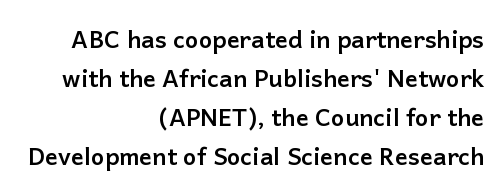
Q: Is the text bold? A: Yes.
Q: Is the text italic (slanted)? A: No, it is upright.
Q: Is the text underlined? A: No.
Q: How is the paragraph aligned? A: Right-aligned.
Q: Is the spacing between letters normal or unusually wide? A: Normal.
Q: Is the spacing between lines tight, normal or loose? A: Normal.
